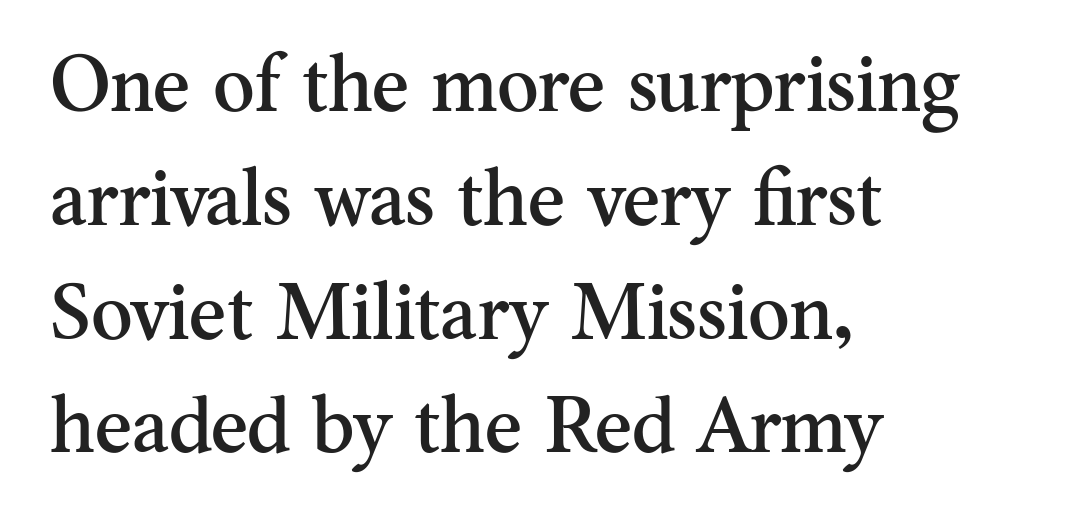
{"serif": "yes", "italic": "no", "width": "normal", "stroke_contrast": "medium", "x_height": "small", "monospaced": "no", "underline": "no", "align": "left", "line_spacing": "normal", "line_spacing_ratio": 1.44, "letter_spacing": "normal", "letter_spacing_em": 0.0, "glyph_px": 79}
